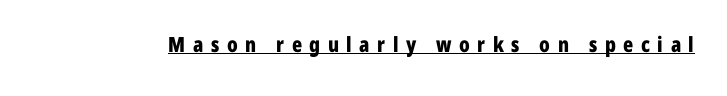
The image shows 21 px bold type, upright; set unusually wide letter spacing (+0.36 em), underlined.
